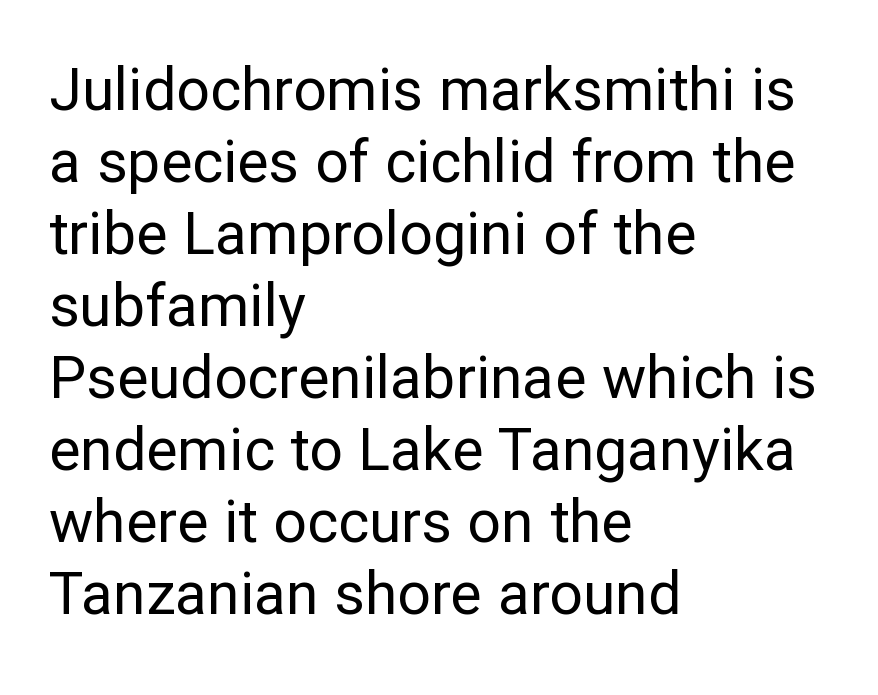
Nobody touched the tracking dial on this one. No extra ink here — the face is not bold. Does the type have serifs? No, each stem ends abruptly. Is there any slant? The stems are plumb.
